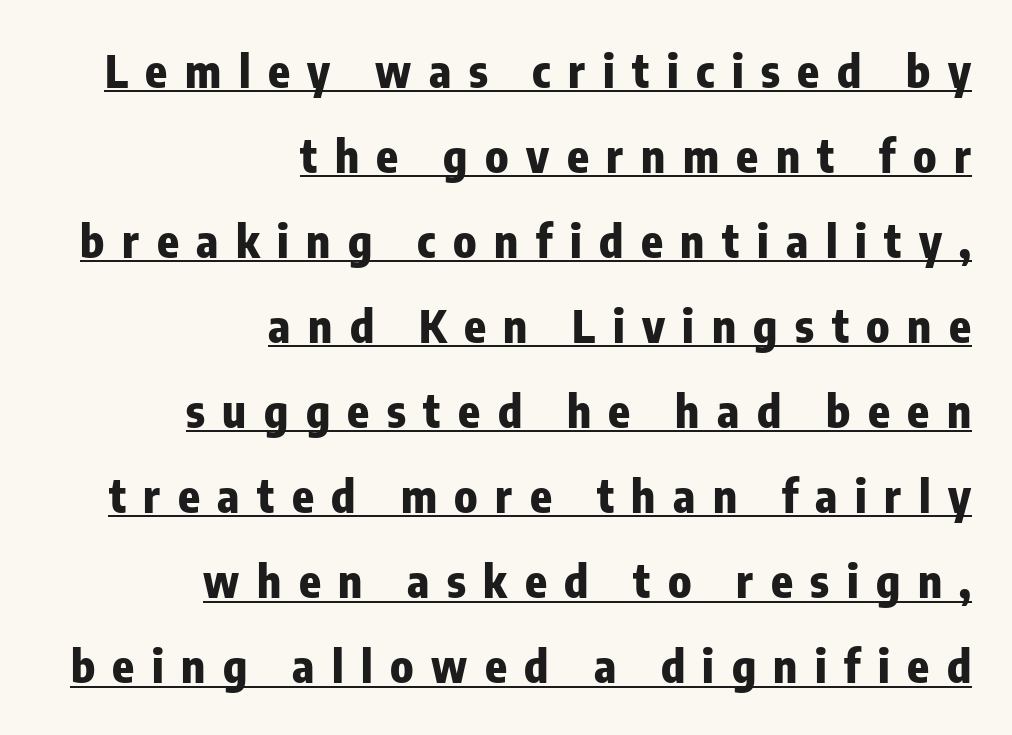
Short note: letters widely spaced. Is this a fixed-width face? No — the glyphs have proportional, varying widths. Each glyph is drawn with heavy, bold strokes. These lines stack with their right ends in a neat column. This sample uses an upright cut, with every glyph sitting square on the baseline. I'd call this a sans setting — the letters go barefoot.
